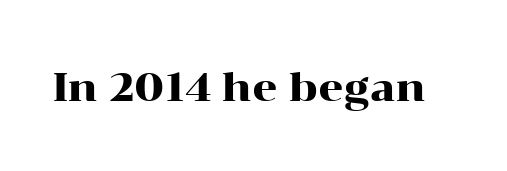
Letter spacing: default. Unlike a clean sans, this face finishes its strokes with serifs. Only glyphs here, with clear space below each row. Tall strokes in this sample are plumb rather than angled. Each letter keeps its own natural width here, so spacing adapts to shape.
